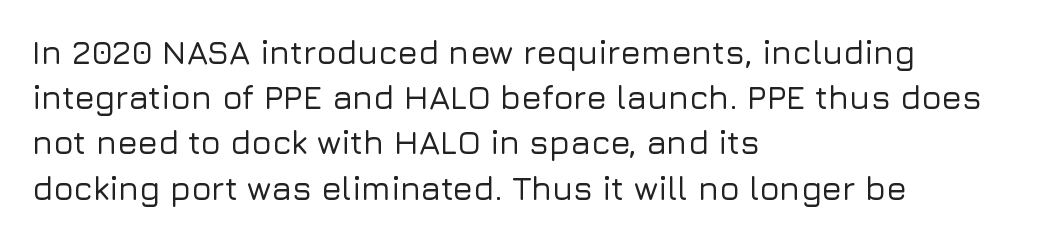
{"serif": "no", "italic": "no", "width": "normal", "stroke_contrast": "low", "x_height": "medium", "monospaced": "no", "underline": "no", "align": "left", "line_spacing": "normal", "line_spacing_ratio": 1.37, "letter_spacing": "normal", "letter_spacing_em": 0.0, "glyph_px": 33}
